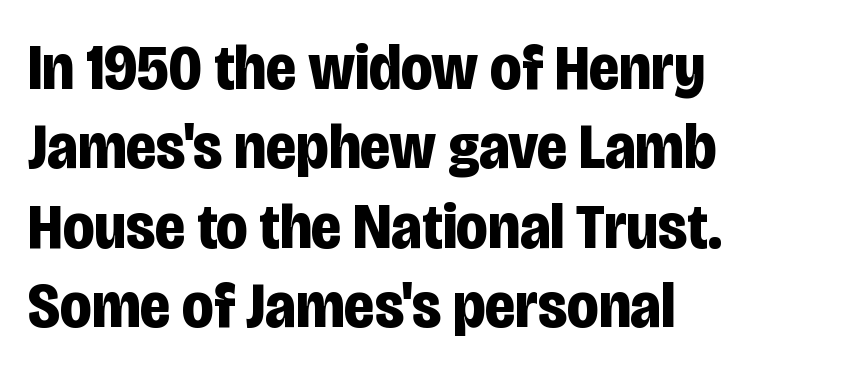
In terms of letterspacing, this is plain default setting. The letters stand straight up with perfectly vertical stems. Underline: absent. The face used here is a sans, in the tradition of grotesques and geometrics. The passage is arranged the way most books set body copy — flush left. You could not count columns in this text — the font is proportionally spaced.
